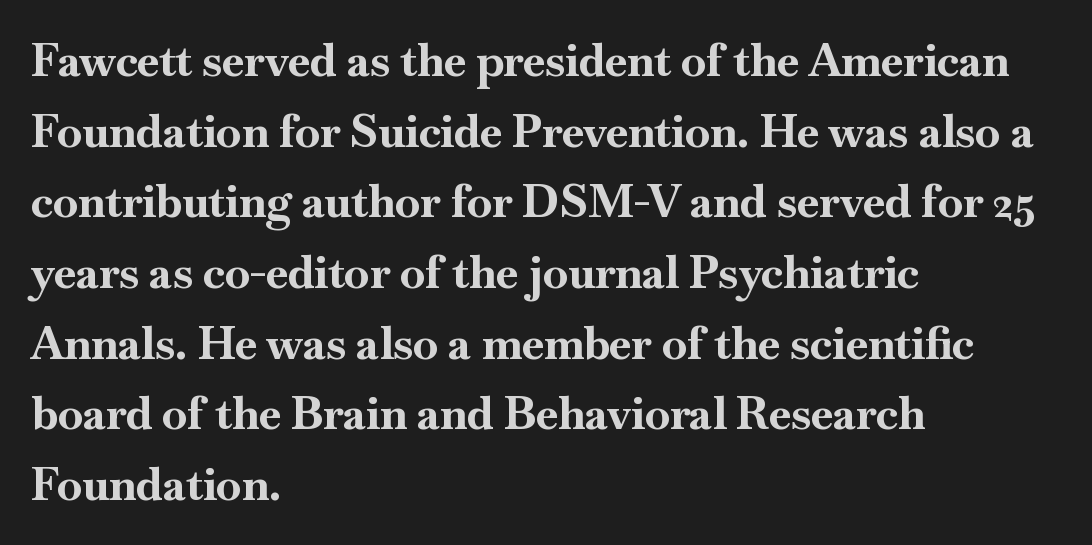
The image shows 45 px bold serif type, upright; set left-aligned, normal line spacing (1.57x), normal letter spacing, not underlined; high stroke contrast and a small x-height.
